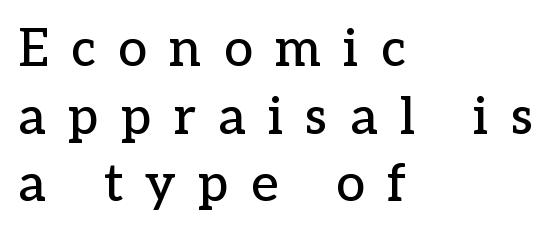
Q: Is the text italic (slanted)? A: No, it is upright.
Q: Is the typeface a serif or a sans-serif typeface? A: Serif.
Q: Is the text underlined? A: No.
Q: How is the paragraph aligned? A: Left-aligned.
Q: Is the spacing between letters normal or unusually wide? A: Unusually wide.
Q: Is the spacing between lines tight, normal or loose? A: Normal.
Q: Width (condensed, normal, or wide)? A: Normal.
Q: Stroke contrast? A: Low.
Q: x-height? A: Medium.
Q: Monospaced? A: No.
